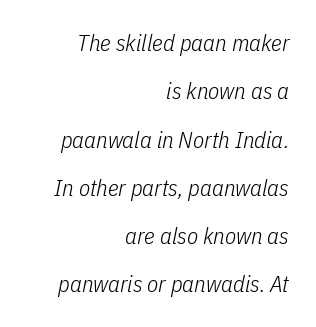
{"italic": "yes", "lean": "right", "slant_degrees": 11, "bold": "no", "underline": "no", "align": "right", "line_spacing": "loose", "line_spacing_ratio": 2.1, "letter_spacing": "normal", "letter_spacing_em": 0.0, "glyph_px": 23}
